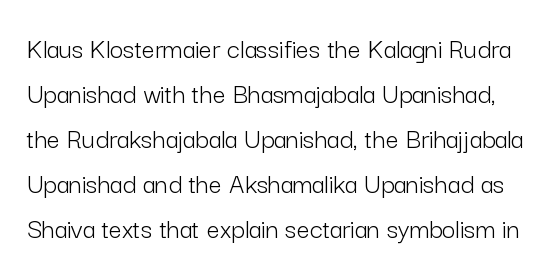
{"serif": "no", "italic": "no", "bold": "no", "weight": "light", "width": "normal", "stroke_contrast": "low", "x_height": "medium", "monospaced": "no", "underline": "no", "line_spacing": "normal", "line_spacing_ratio": 1.55, "letter_spacing": "normal", "letter_spacing_em": 0.0, "glyph_px": 29}
